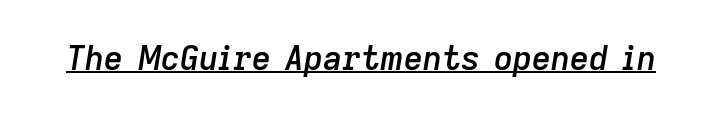
The image shows 33 px semibold type, italic (leaning right); set normal letter spacing, underlined; low stroke contrast and a medium x-height.
